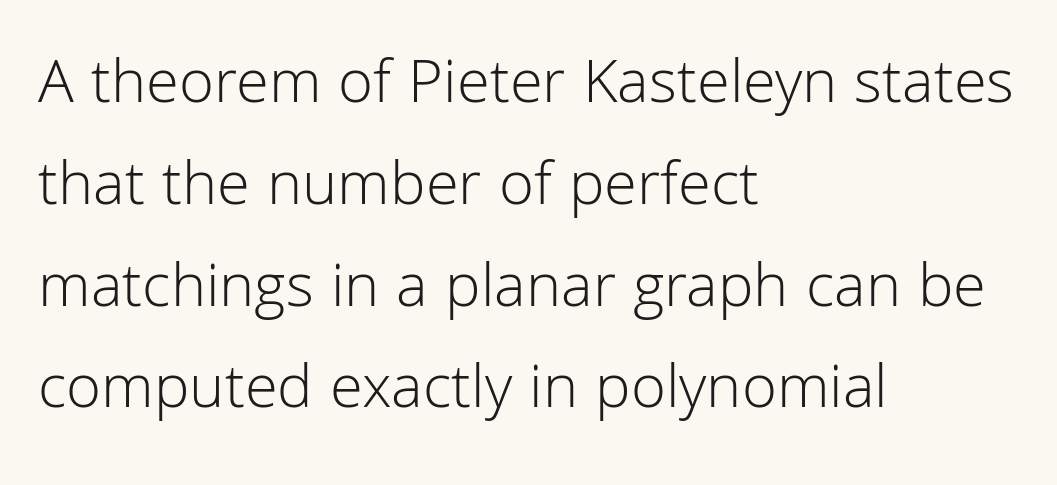
The image shows 64 px light sans-serif type, upright; set left-aligned, normal line spacing (1.59x), normal letter spacing, not underlined; low stroke contrast and a medium x-height.
